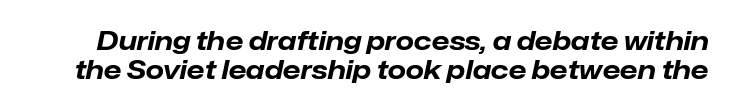
Q: Is the text bold? A: Yes.
Q: Is the text italic (slanted)? A: Yes, it leans right by about 12 degrees.
Q: Is the text underlined? A: No.
Q: Is the spacing between letters normal or unusually wide? A: Normal.
Q: Is the spacing between lines tight, normal or loose? A: Tight.
